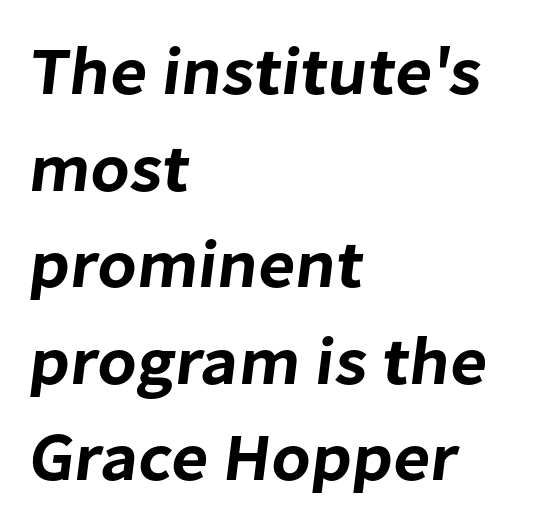
Q: Is the typeface a serif or a sans-serif typeface? A: Sans-serif.
Q: Is the text underlined? A: No.
Q: How is the paragraph aligned? A: Left-aligned.
Q: Is the spacing between letters normal or unusually wide? A: Normal.
Q: Is the spacing between lines tight, normal or loose? A: Normal.
Q: Width (condensed, normal, or wide)? A: Normal.
Q: Stroke contrast? A: Low.
Q: x-height? A: Medium.
Q: Monospaced? A: No.
